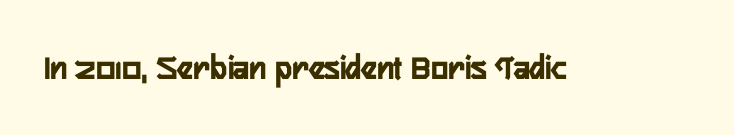
Q: Is the text bold? A: Yes.
Q: Is the text italic (slanted)? A: No, it is upright.
Q: Is the typeface a serif or a sans-serif typeface? A: Sans-serif.
Q: Is the text underlined? A: No.
Q: Is the spacing between letters normal or unusually wide? A: Normal.
Q: Width (condensed, normal, or wide)? A: Condensed.
Q: Stroke contrast? A: Low.
Q: x-height? A: Medium.
Q: Monospaced? A: No.
